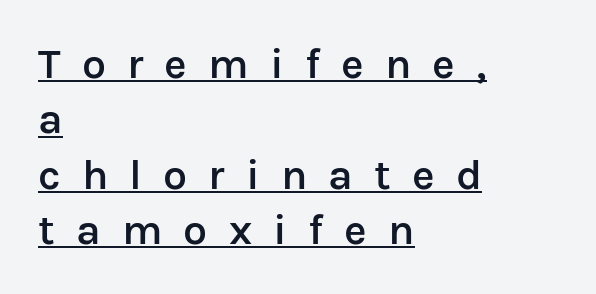
Students, this is semibold: more ink than regular, less than bold. If you drew a line through each stem, it would be perfectly vertical. Does a line run under the words? Yes, clearly. The lines are quadded left. Observe the wide spacing: letters keep a clear distance from each other. Letterform terminals end flat and unadorned throughout the passage.
